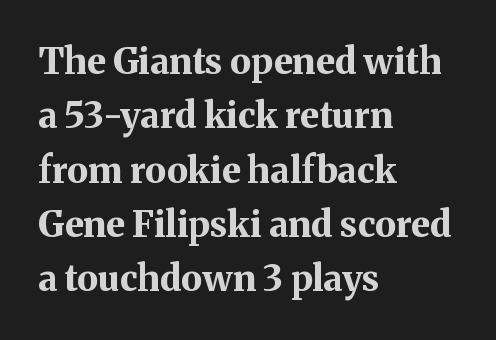
The image shows 36 px bold serif type, upright; set left-aligned, normal line spacing (1.51x), normal letter spacing, not underlined; medium stroke contrast and a medium x-height.
